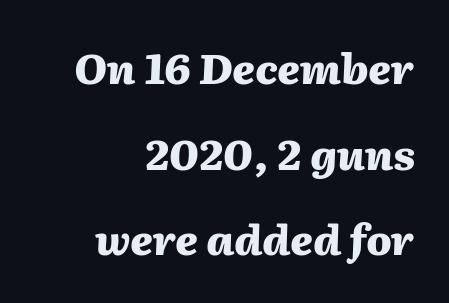
The image shows 42 px heavy type, italic (leaning right); set right-aligned, loose line spacing (2.04x), normal letter spacing, not underlined; medium stroke contrast and a medium x-height.
